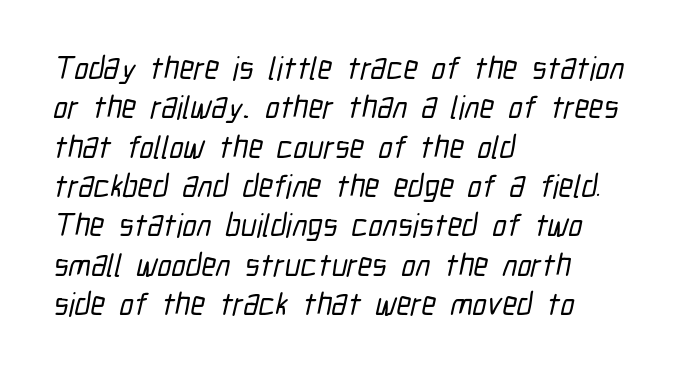
{"serif": "no", "width": "condensed", "stroke_contrast": "low", "x_height": "medium", "monospaced": "no", "underline": "no", "align": "left", "line_spacing_ratio": 1.23, "letter_spacing": "normal", "letter_spacing_em": 0.0, "glyph_px": 32}
